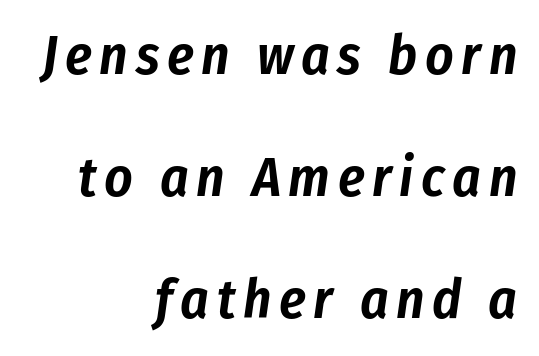
The image shows 55 px condensed type, italic (leaning right); set right-aligned, loose line spacing (2.22x), not underlined; low stroke contrast and a medium x-height.
